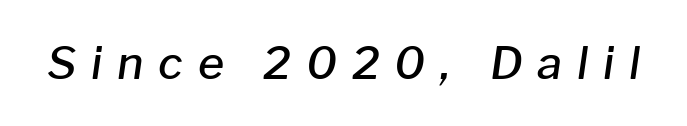
Q: Is the text bold? A: Semi-bold.
Q: Is the text italic (slanted)? A: Yes, it leans right by about 8 degrees.
Q: Is the text underlined? A: No.
Q: Is the spacing between letters normal or unusually wide? A: Unusually wide.
Q: Width (condensed, normal, or wide)? A: Normal.
Q: Stroke contrast? A: Low.
Q: x-height? A: Medium.
Q: Monospaced? A: No.
